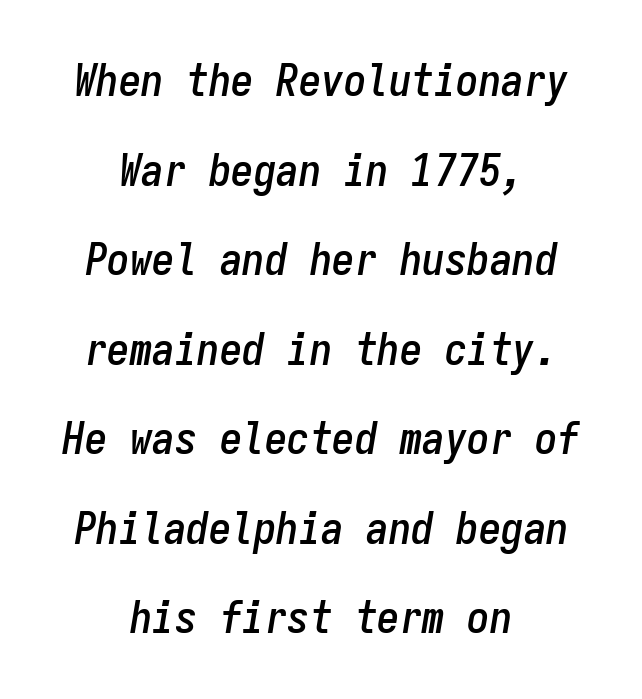
Looks like terminal output: every glyph gets an equal slot. The glyphs are unaccompanied by any horizontal stroke below them. The whole block is typeset with a tilt. One-word summary of the alignment: center. Is there much room between lines? Yes — plenty of vertical air separates them. The passage shown has conventional tracking throughout.
